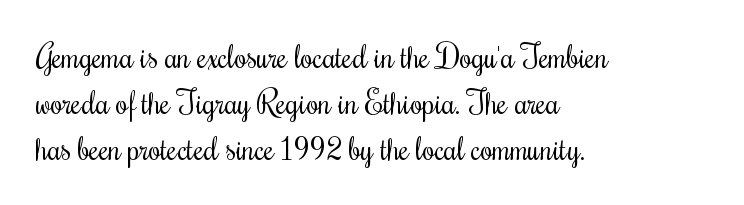
{"bold": "no", "weight": "regular", "width": "condensed", "stroke_contrast": "medium", "x_height": "small", "monospaced": "no", "underline": "no", "align": "left", "line_spacing": "normal", "line_spacing_ratio": 1.49, "letter_spacing": "normal", "letter_spacing_em": 0.0, "glyph_px": 31}
